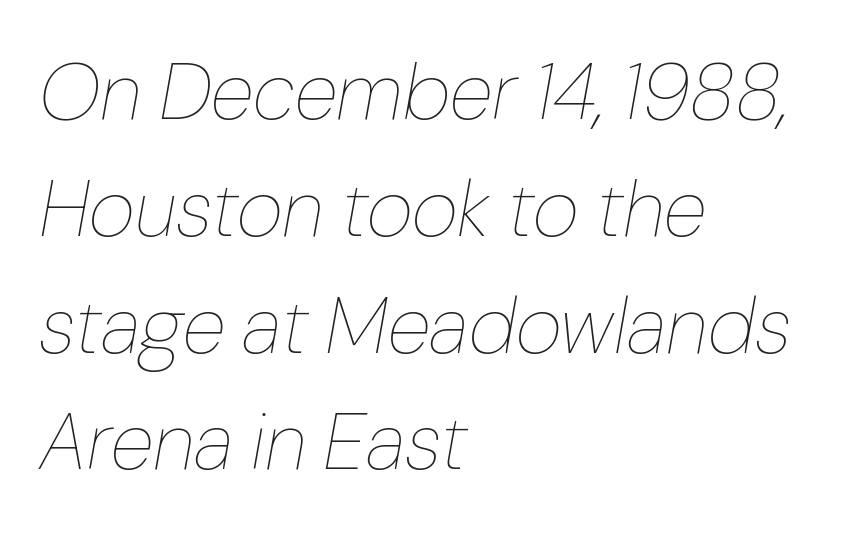
{"italic": "yes", "lean": "right", "slant_degrees": 10, "bold": "no", "weight": "thin", "width": "normal", "stroke_contrast": "low", "x_height": "medium", "monospaced": "no", "underline": "no", "align": "left", "line_spacing": "normal", "line_spacing_ratio": 1.46, "letter_spacing": "normal", "letter_spacing_em": 0.0, "glyph_px": 80}
